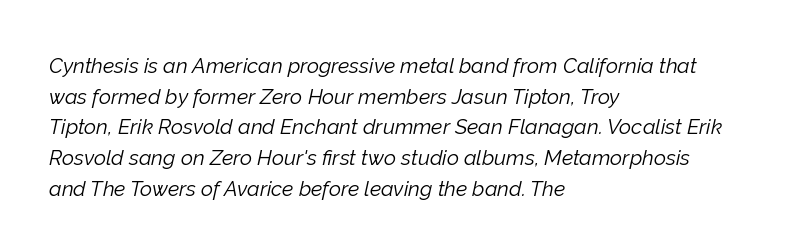
The letters sit at their default tracking, neither squeezed nor spread. All the whitespace from short lines collects on the right. The strokes are not fattened; the text isn't bold. Descender tails drop into unmarked territory. Compared with typical paragraphs, the rows here are spaced about the same. The whole block is typeset with a tilt.
